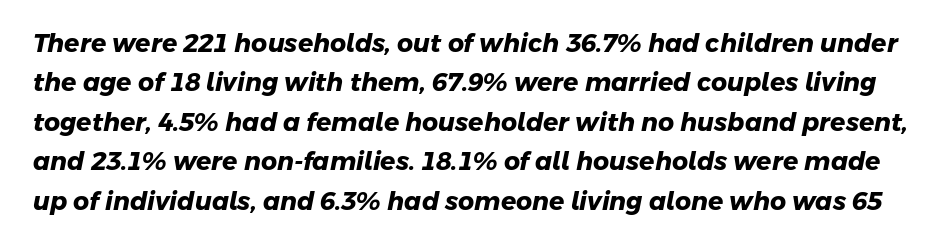
Q: Is the text bold? A: Yes.
Q: Is the text underlined? A: No.
Q: Is the spacing between letters normal or unusually wide? A: Normal.
Q: Is the spacing between lines tight, normal or loose? A: Normal.
